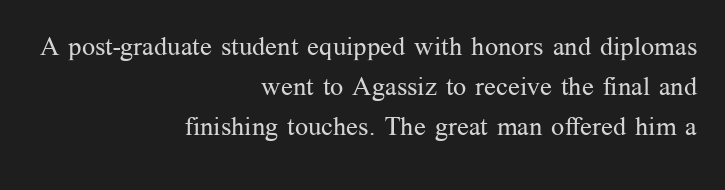
The image shows 26 px text type, upright; set right-aligned, normal line spacing (1.53x), normal letter spacing, not underlined.
